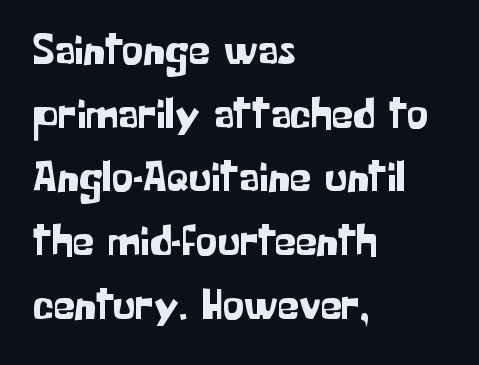
Leading: standard. Where is the straight margin? On the left. These lines are rendered in a variable-pitch font. Inter-character spacing is left at the font's built-in metrics. Tall strokes in this sample are plumb rather than angled. Serif or sans? Sans — the stroke terminals are bare.
